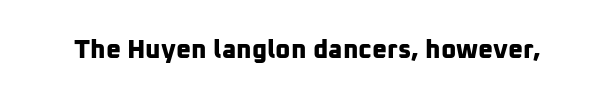
The image shows 26 px bold type; set normal letter spacing, not underlined.
